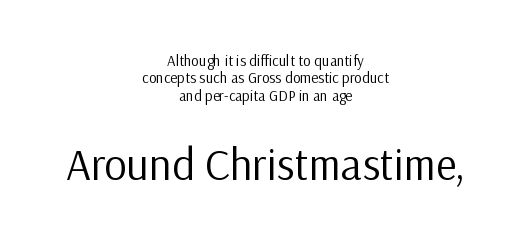
The image shows 44 px regular-weight sans-serif type, upright; set centered, line spacing 1.16x, normal letter spacing, not underlined; the second (bottom) block is 2.93x larger; low stroke contrast and a medium x-height.
